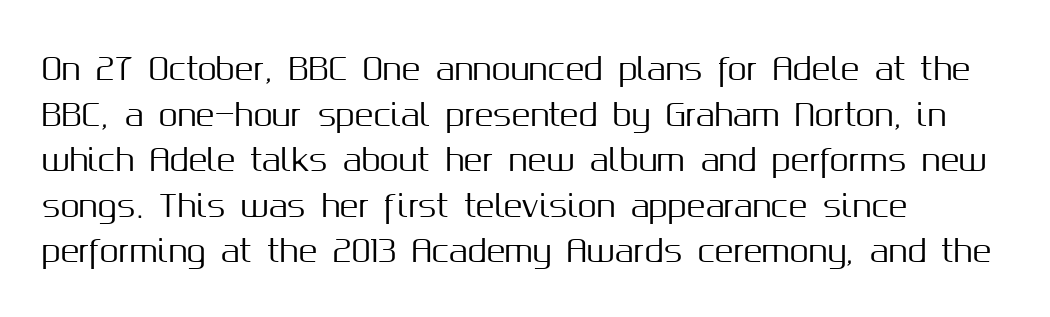
Q: Is the text italic (slanted)? A: No, it is upright.
Q: Is the typeface a serif or a sans-serif typeface? A: Sans-serif.
Q: Is the text underlined? A: No.
Q: How is the paragraph aligned? A: Left-aligned.
Q: Is the spacing between letters normal or unusually wide? A: Normal.
Q: Is the spacing between lines tight, normal or loose? A: Normal.
Q: Width (condensed, normal, or wide)? A: Normal.
Q: Stroke contrast? A: Medium.
Q: x-height? A: Medium.
Q: Monospaced? A: No.
